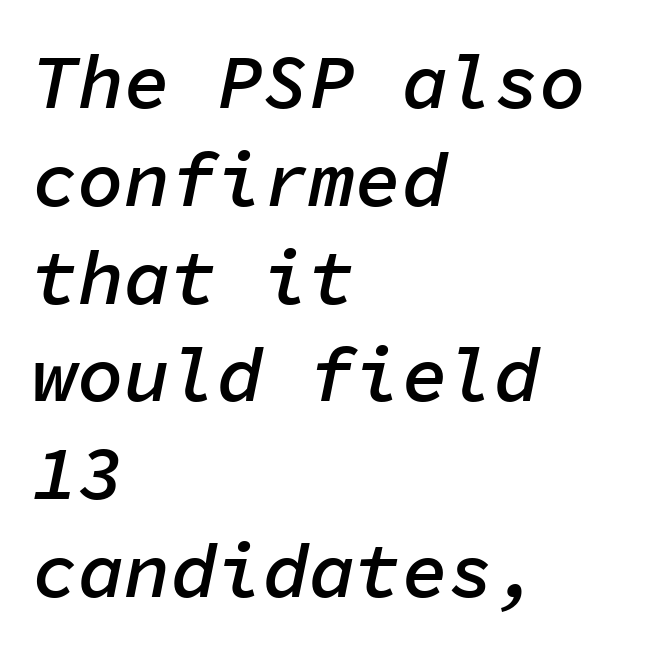
{"italic": "yes", "lean": "right", "slant_degrees": 11, "bold": "semi", "weight": "semibold", "width": "normal", "stroke_contrast": "low", "x_height": "medium", "monospaced": "yes", "underline": "no", "align": "left", "line_spacing": "normal", "line_spacing_ratio": 1.27, "letter_spacing": "normal", "letter_spacing_em": 0.0, "glyph_px": 77}
